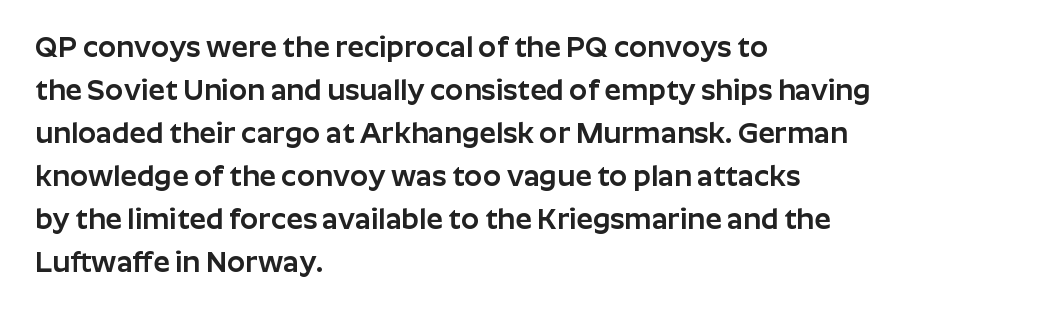
{"serif": "no", "italic": "no", "width": "normal", "stroke_contrast": "low", "x_height": "medium", "monospaced": "no", "underline": "no", "align": "left", "line_spacing": "normal", "line_spacing_ratio": 1.48, "letter_spacing": "normal", "letter_spacing_em": 0.0, "glyph_px": 29}
